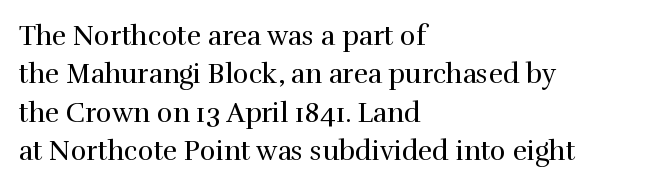
Every row of glyphs begins at an identical x-position on the left. A roman cut, with each character standing at attention. Does the leading feel generous? No, just average. The tracking reads as untouched default to a designer's eye.
